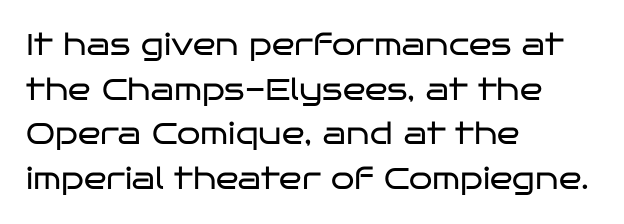
The image shows 30 px regular-weight, wide sans-serif type, upright; set left-aligned, normal line spacing (1.49x), normal letter spacing, not underlined; low stroke contrast and a large x-height.
